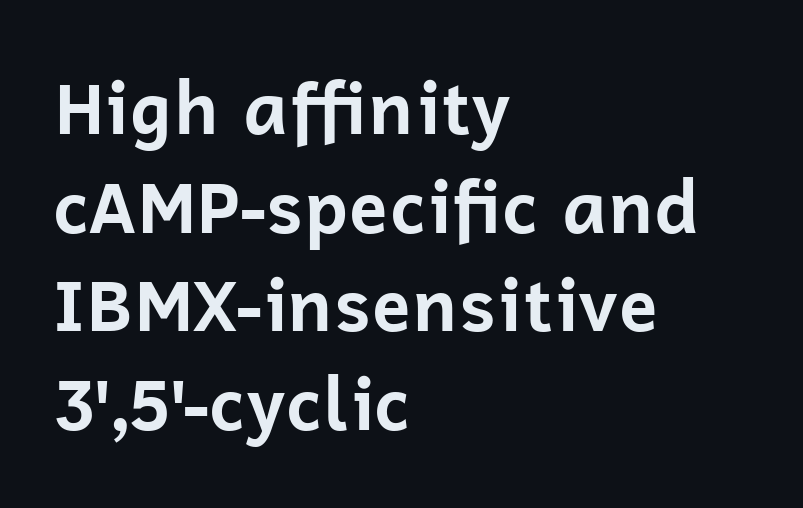
The image shows 72 px bold sans-serif type, upright; set left-aligned, normal line spacing (1.37x), normal letter spacing, not underlined; low stroke contrast and a medium x-height.
